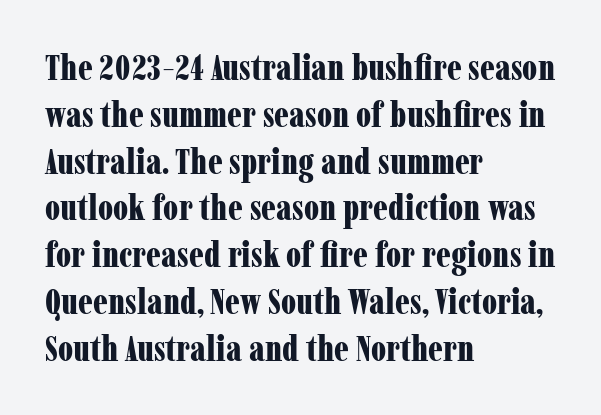
Proportional: the letters do not fall into vertical columns. Look at the tracking — it's just the regular setting, nothing added. Casual observation: everything's shoved over to the left. This block has exactly the height ordinary leading produces.
